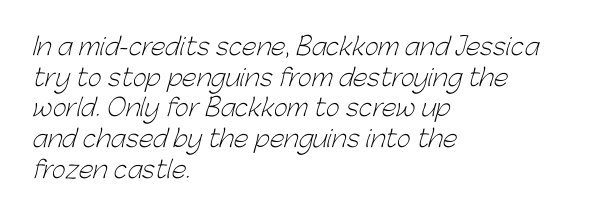
Is the stroke heavy? The answer is a plain regular-or-lighter. Glance below the letters and you will spot only blank space. The lines in this sample share a left origin and differ only in where they stop. Standard letterfit; no display-style spreading of the glyphs. Interline gaps are of average width in this sample.
